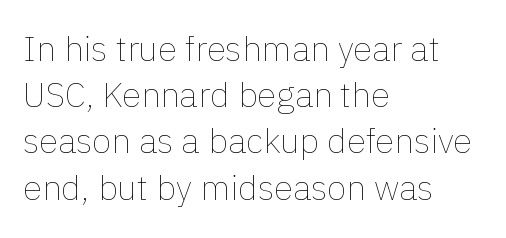
The image shows 35 px thin type, upright; set left-aligned, normal line spacing (1.32x), normal letter spacing, not underlined; low stroke contrast and a medium x-height.
